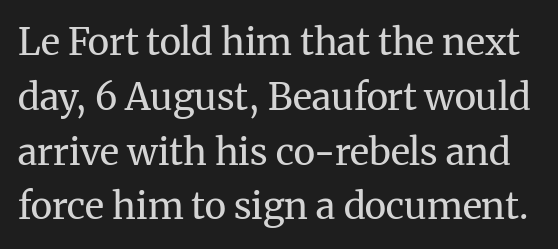
The face used here is rendered with its standard letterfit. Vertically, the passage feels balanced, rows spaced as you'd expect. Nobody drew a line under any word here. In terms of posture, this sample is upright.
